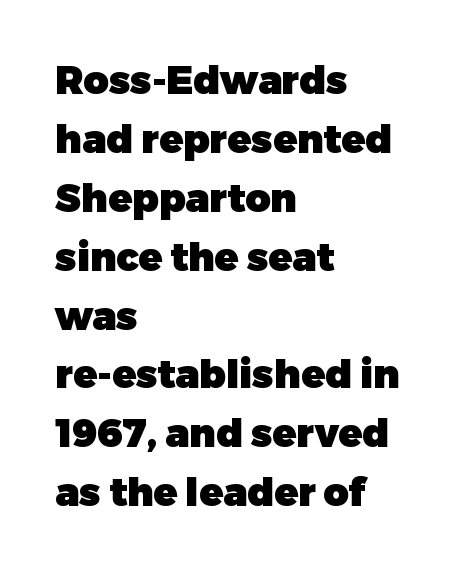
Q: Is the text bold? A: Yes.
Q: Is the text italic (slanted)? A: No, it is upright.
Q: Is the typeface a serif or a sans-serif typeface? A: Sans-serif.
Q: Is the text underlined? A: No.
Q: How is the paragraph aligned? A: Left-aligned.
Q: Is the spacing between letters normal or unusually wide? A: Normal.
Q: Is the spacing between lines tight, normal or loose? A: Normal.
Q: Width (condensed, normal, or wide)? A: Normal.
Q: Stroke contrast? A: Low.
Q: x-height? A: Medium.
Q: Monospaced? A: No.
